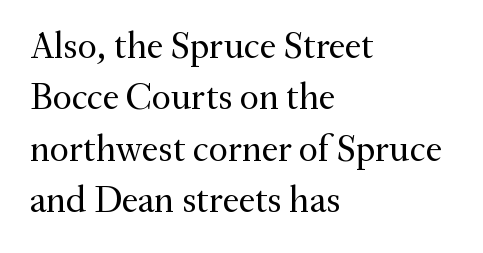
Q: Is the text bold? A: No.
Q: Is the text italic (slanted)? A: No, it is upright.
Q: Is the typeface a serif or a sans-serif typeface? A: Serif.
Q: Is the text underlined? A: No.
Q: How is the paragraph aligned? A: Left-aligned.
Q: Is the spacing between letters normal or unusually wide? A: Normal.
Q: Is the spacing between lines tight, normal or loose? A: Normal.
Q: Width (condensed, normal, or wide)? A: Normal.
Q: Stroke contrast? A: Medium.
Q: x-height? A: Small.
Q: Monospaced? A: No.
